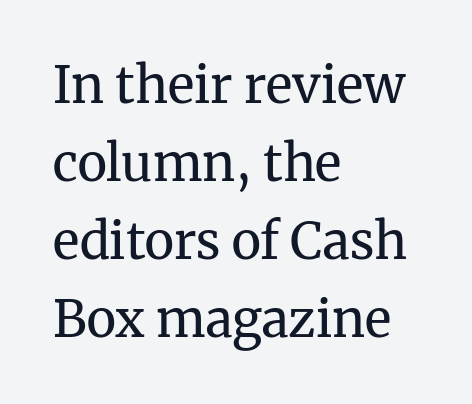
Q: Is the text bold? A: No.
Q: Is the text italic (slanted)? A: No, it is upright.
Q: Is the typeface a serif or a sans-serif typeface? A: Serif.
Q: Is the text underlined? A: No.
Q: How is the paragraph aligned? A: Left-aligned.
Q: Is the spacing between letters normal or unusually wide? A: Normal.
Q: Is the spacing between lines tight, normal or loose? A: Normal.
Q: Width (condensed, normal, or wide)? A: Normal.
Q: Stroke contrast? A: Medium.
Q: x-height? A: Medium.
Q: Monospaced? A: No.
